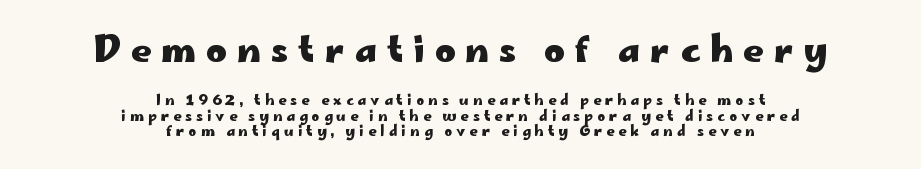
A typesetter would mark this as roman, not italic. Look at the stroke-to-counter ratio: heavy, a bold. Students, note that the glyphs here are deliberately spaced far apart. The passage is arranged like a title page — every line centered.
